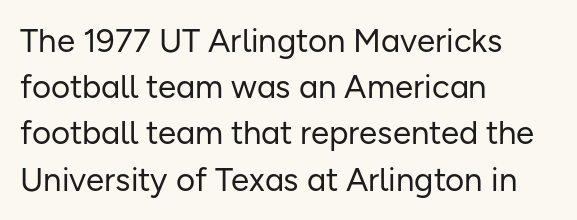
{"serif": "no", "italic": "no", "bold": "no", "weight": "regular", "width": "normal", "stroke_contrast": "low", "x_height": "medium", "monospaced": "no", "underline": "no", "align": "left", "line_spacing": "normal", "line_spacing_ratio": 1.4, "letter_spacing": "normal", "letter_spacing_em": 0.0, "glyph_px": 33}
